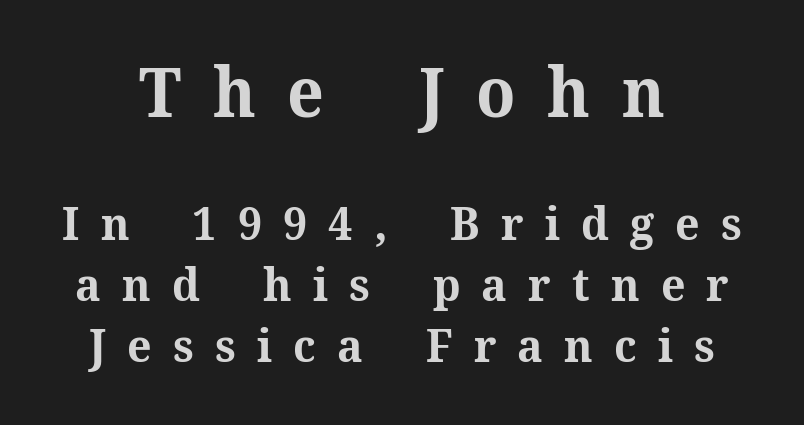
{"serif": "yes", "italic": "no", "bold": "yes", "weight": "bold", "width": "normal", "stroke_contrast": "medium", "x_height": "medium", "monospaced": "no", "underline": "no", "align": "center", "line_spacing": "normal", "line_spacing_ratio": 1.32, "letter_spacing": "wide", "letter_spacing_em": 0.46, "larger_block": "first", "size_ratio": 1.5, "glyph_px": 69}
